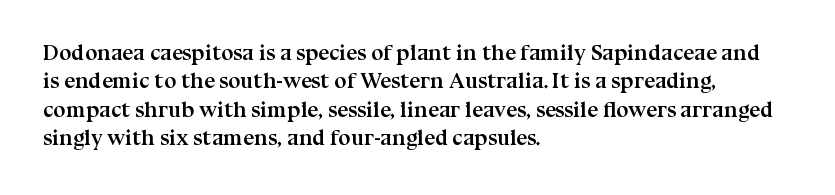
This is the regular roman posture of the typeface. The lines in this sample share a left origin and differ only in where they stop. Standard letterfit; no display-style spreading of the glyphs. Heavy-handed strokes throughout: this text is bold. The space directly below the letters is spotless.
